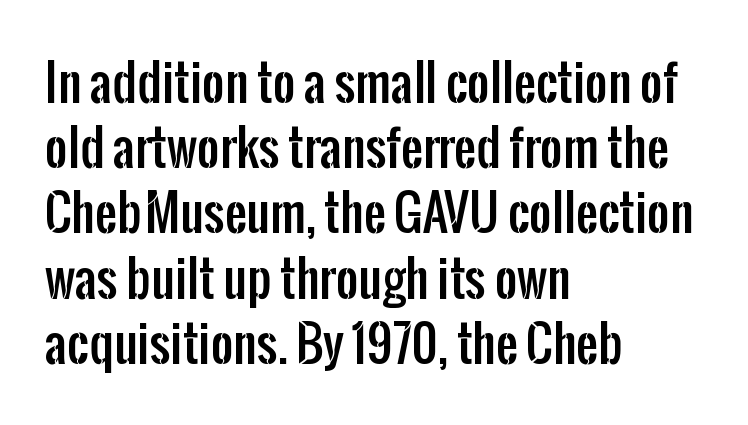
Q: Is the text italic (slanted)? A: No, it is upright.
Q: Is the typeface a serif or a sans-serif typeface? A: Sans-serif.
Q: Is the text underlined? A: No.
Q: How is the paragraph aligned? A: Left-aligned.
Q: Is the spacing between letters normal or unusually wide? A: Normal.
Q: Is the spacing between lines tight, normal or loose? A: Normal.
Q: Width (condensed, normal, or wide)? A: Condensed.
Q: Stroke contrast? A: Low.
Q: x-height? A: Medium.
Q: Monospaced? A: No.
